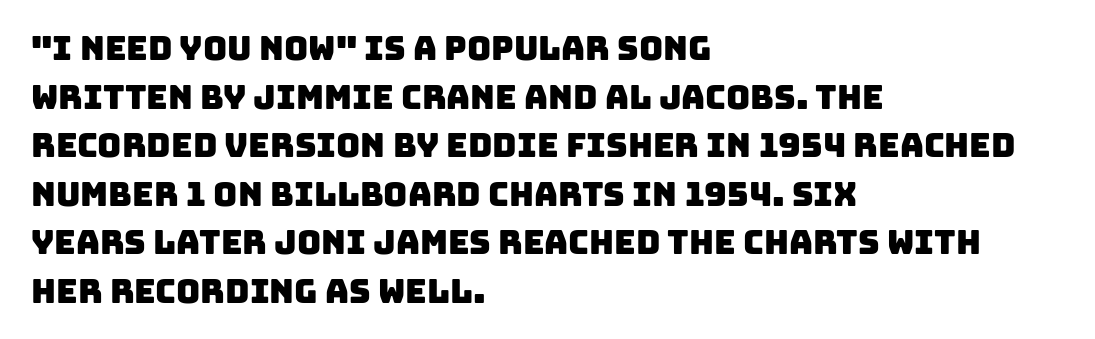
The strip under each line holds only bare page. Normally led — the rows are evenly, conventionally spaced. Look at the bottom of the vertical strokes: they stop flat, with no serifs. The typesetter chose a ragged-right arrangement here.
